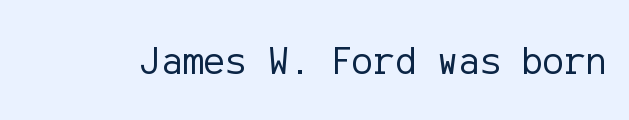
The image shows 40 px regular-weight sans-serif type, upright; set normal letter spacing, not underlined; low stroke contrast and a medium x-height.
